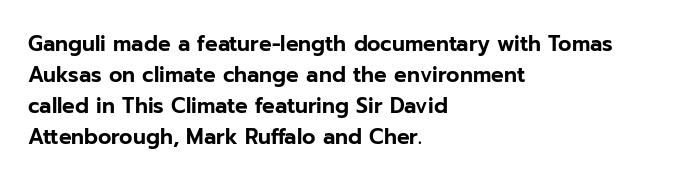
The image shows 21 px text type, upright; set left-aligned, normal line spacing (1.48x), normal letter spacing, not underlined.
